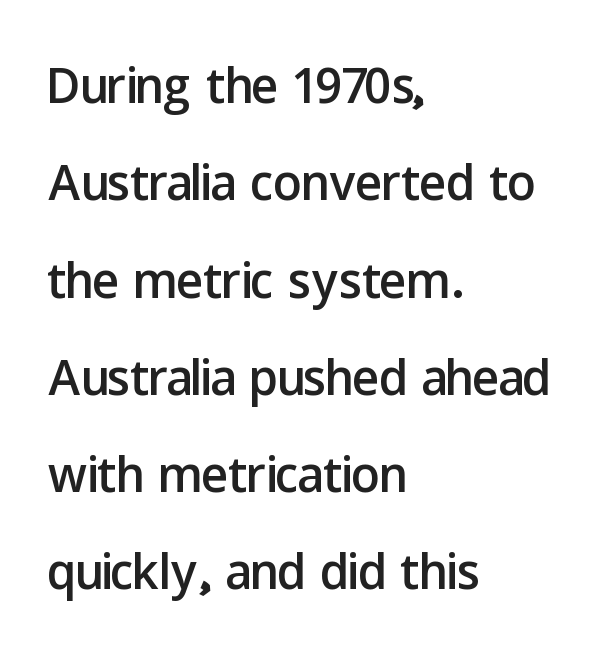
{"serif": "no", "italic": "no", "width": "normal", "stroke_contrast": "low", "x_height": "medium", "monospaced": "no", "underline": "no", "align": "left", "line_spacing": "normal", "line_spacing_ratio": 1.37, "letter_spacing": "normal", "letter_spacing_em": 0.0, "glyph_px": 71}
